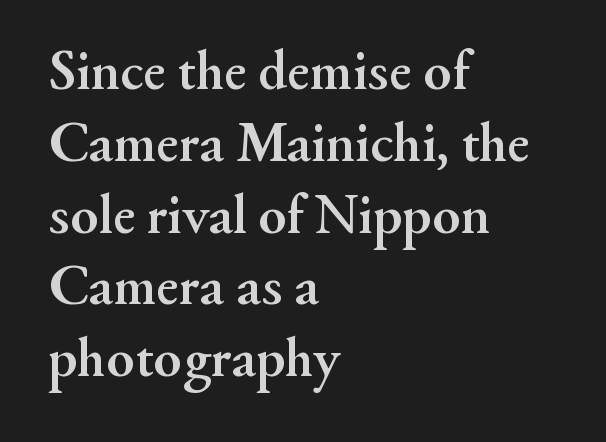
Q: Is the text bold? A: Yes.
Q: Is the text italic (slanted)? A: No, it is upright.
Q: Is the typeface a serif or a sans-serif typeface? A: Serif.
Q: Is the text underlined? A: No.
Q: How is the paragraph aligned? A: Left-aligned.
Q: Is the spacing between letters normal or unusually wide? A: Normal.
Q: Is the spacing between lines tight, normal or loose? A: Normal.
Q: Width (condensed, normal, or wide)? A: Normal.
Q: Stroke contrast? A: Medium.
Q: x-height? A: Small.
Q: Monospaced? A: No.
